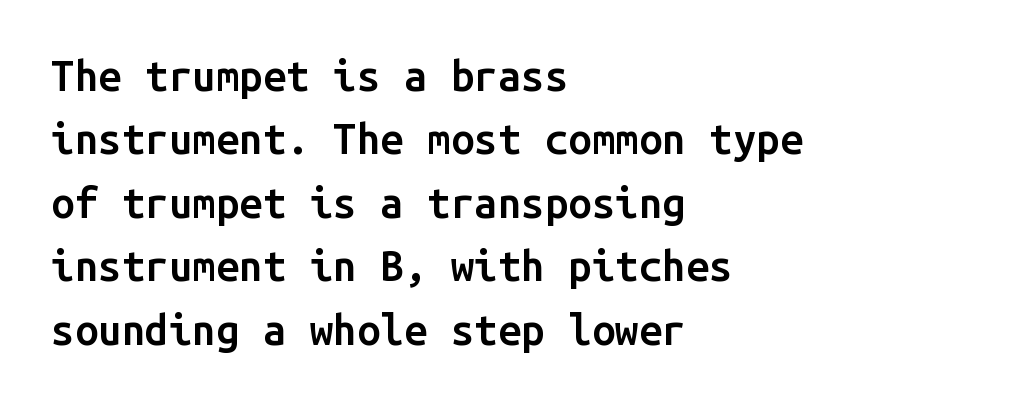
The letters sit at their default tracking, neither squeezed nor spread. Layout note: lines flush left. The lettering stays uniformly vertical, giving the passage a roman look. Is there much room between lines? A standard amount, neither cramped nor airy.
